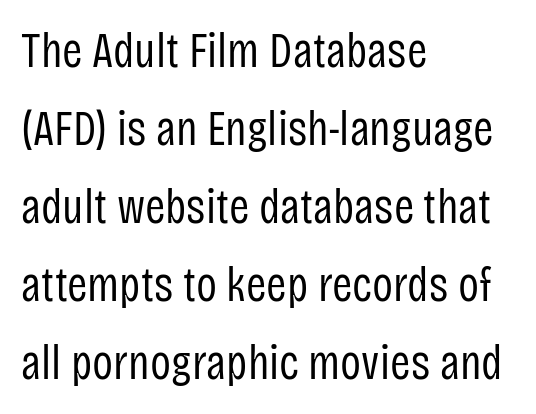
The image shows 49 px regular-weight, condensed sans-serif type, upright; set left-aligned, normal line spacing (1.59x), normal letter spacing, not underlined; low stroke contrast and a large x-height.
